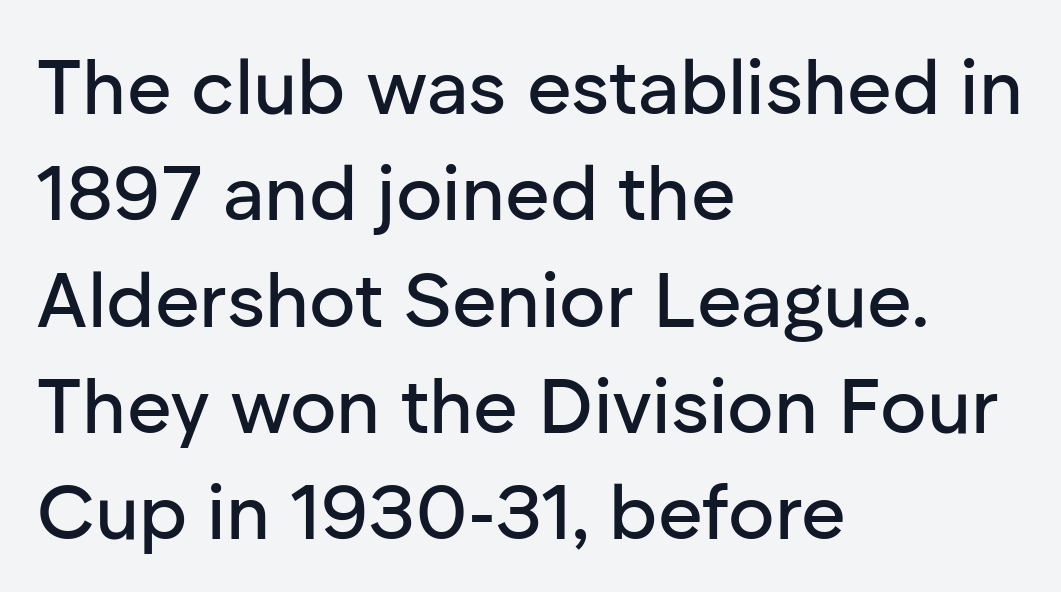
Q: Is the text italic (slanted)? A: No, it is upright.
Q: Is the typeface a serif or a sans-serif typeface? A: Sans-serif.
Q: Is the text underlined? A: No.
Q: How is the paragraph aligned? A: Left-aligned.
Q: Is the spacing between letters normal or unusually wide? A: Normal.
Q: Is the spacing between lines tight, normal or loose? A: Normal.
Q: Width (condensed, normal, or wide)? A: Normal.
Q: Stroke contrast? A: Low.
Q: x-height? A: Medium.
Q: Monospaced? A: No.
